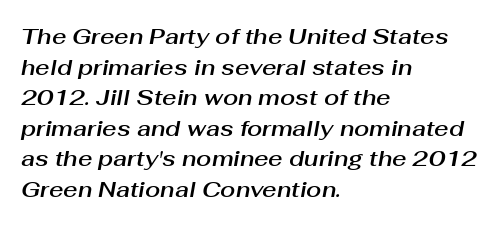
In terms of letterspacing, this is plain default setting. The lettering tilts uniformly, giving the passage an italic look. The space between consecutive lines is moderate. The specimen omits any rule beneath the text block's lines.
